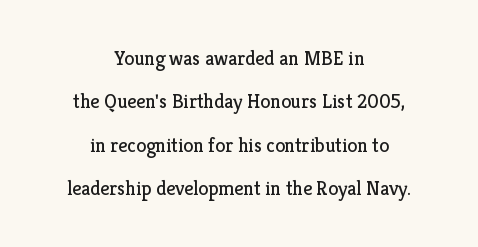
The image shows 20 px text type, upright; set centered, loose line spacing (2.17x), normal letter spacing, not underlined.
